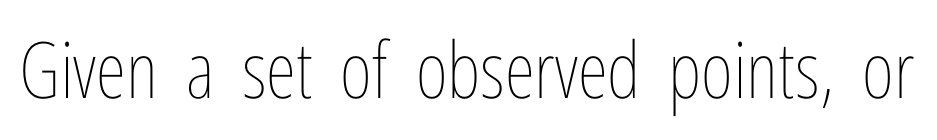
The letterforms sit at book weight or below. Any mark beneath the type? The region is blank. The letterforms sit shoulder to shoulder at normal distance. This sample uses an upright cut, with every glyph sitting square on the baseline.
